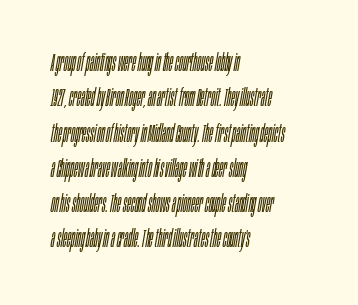
Q: Is the text bold? A: No.
Q: Is the text italic (slanted)? A: Yes, it leans right by about 10 degrees.
Q: Is the text underlined? A: No.
Q: How is the paragraph aligned? A: Left-aligned.
Q: Is the spacing between letters normal or unusually wide? A: Normal.
Q: Is the spacing between lines tight, normal or loose? A: Normal.
